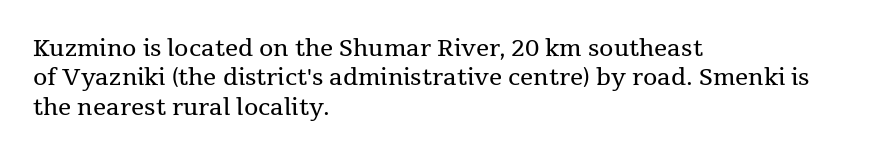
{"italic": "no", "bold": "no", "underline": "no", "align": "left", "line_spacing": "normal", "line_spacing_ratio": 1.28, "letter_spacing": "normal", "letter_spacing_em": 0.0, "glyph_px": 23}
